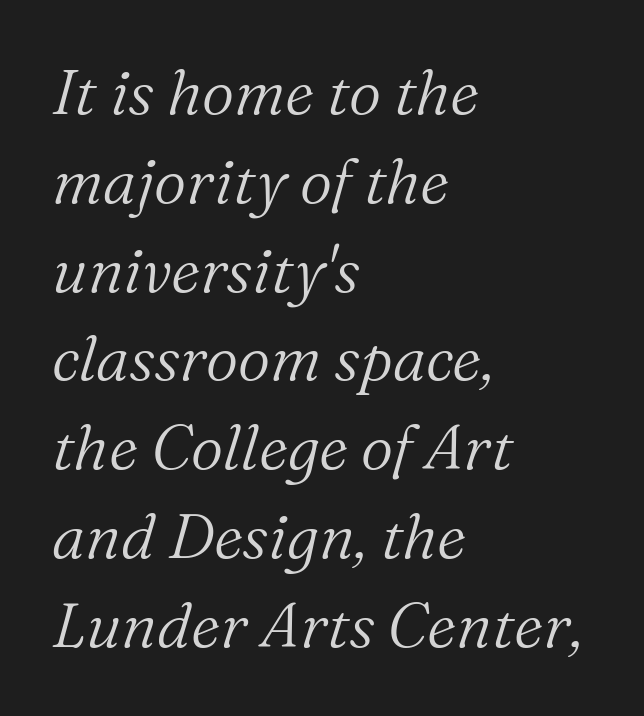
{"serif": "yes", "italic": "yes", "lean": "right", "slant_degrees": 16, "bold": "no", "weight": "light", "width": "normal", "stroke_contrast": "medium", "x_height": "medium", "monospaced": "no", "underline": "no", "align": "left", "line_spacing": "normal", "line_spacing_ratio": 1.41, "letter_spacing": "normal", "letter_spacing_em": 0.0, "glyph_px": 63}
